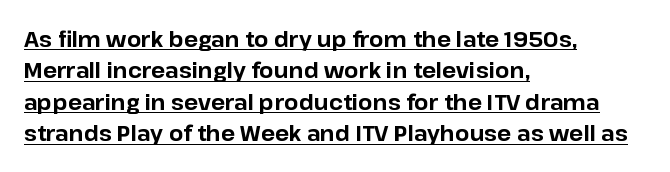
The image shows 21 px bold type, upright; set left-aligned, normal line spacing (1.5x), normal letter spacing, underlined.
